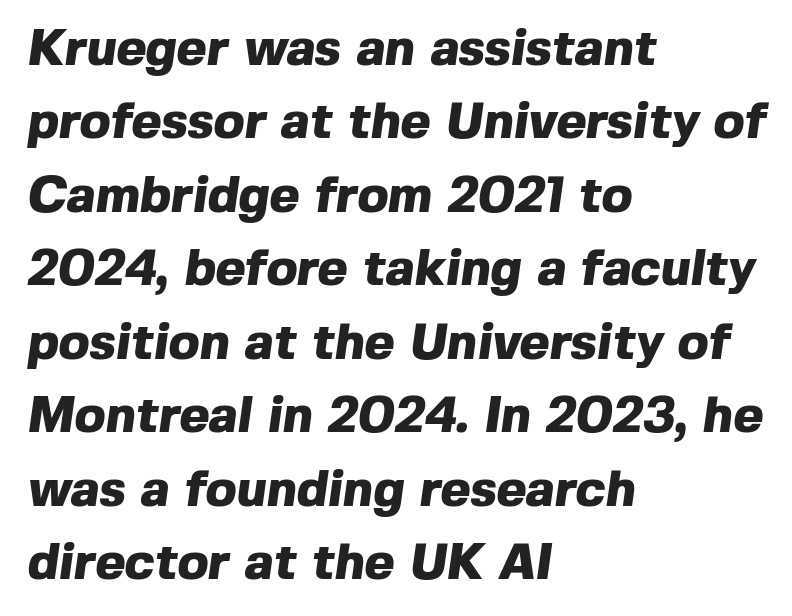
Q: Is the text bold? A: Yes.
Q: Is the typeface a serif or a sans-serif typeface? A: Sans-serif.
Q: Is the text underlined? A: No.
Q: How is the paragraph aligned? A: Left-aligned.
Q: Is the spacing between letters normal or unusually wide? A: Normal.
Q: Is the spacing between lines tight, normal or loose? A: Normal.
Q: Width (condensed, normal, or wide)? A: Normal.
Q: x-height? A: Medium.
Q: Monospaced? A: No.
